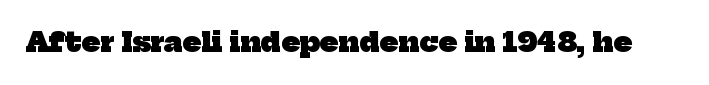
Thick stems and heavy bowls — unmistakably bold. The specimen omits any rule beneath the text block's lines. How are the letters spaced? Ordinarily, with no added tracking.
